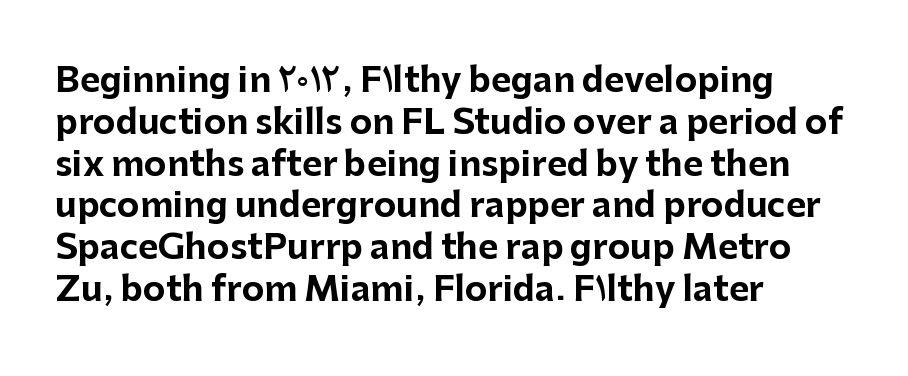
No extra tracking has been applied to these lines. The ragged edge is on the right, which tells us the setting is flush left. I'd call this a sans setting — the letters go barefoot. A roman cut, with each character standing at attention. The characters look thick and weighty, a clear bold.
